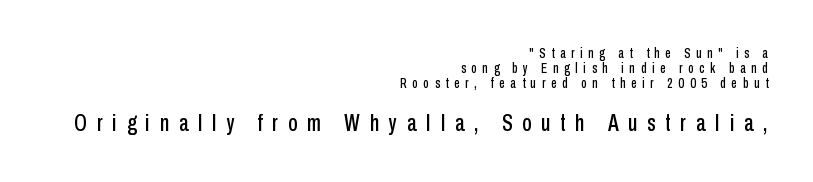
Vertically, the passage feels compressed, each row crowding the next. Decoration check: the copy has no underline. The letters stand straight up with perfectly vertical stems. Typesetter's note — lower block bumped up in size, upper block left smaller. These lines stack with their right ends in a neat column.
